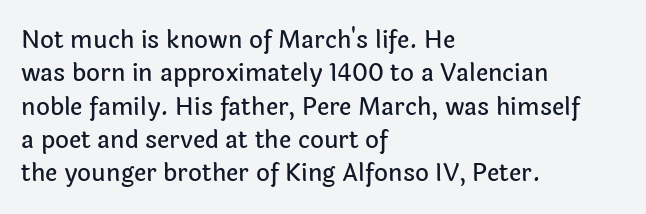
Q: Is the text italic (slanted)? A: No, it is upright.
Q: Is the text underlined? A: No.
Q: How is the paragraph aligned? A: Left-aligned.
Q: Is the spacing between letters normal or unusually wide? A: Normal.
Q: Is the spacing between lines tight, normal or loose? A: Normal.
